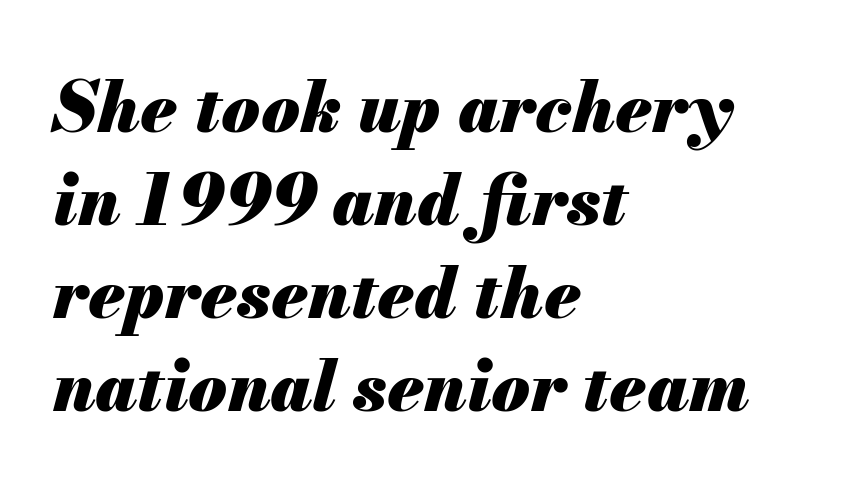
Q: Is the text bold? A: Yes.
Q: Is the text italic (slanted)? A: Yes, it leans right by about 13 degrees.
Q: Is the text underlined? A: No.
Q: How is the paragraph aligned? A: Left-aligned.
Q: Is the spacing between letters normal or unusually wide? A: Normal.
Q: Is the spacing between lines tight, normal or loose? A: Normal.
Q: Width (condensed, normal, or wide)? A: Normal.
Q: Stroke contrast? A: Medium.
Q: x-height? A: Small.
Q: Monospaced? A: No.
